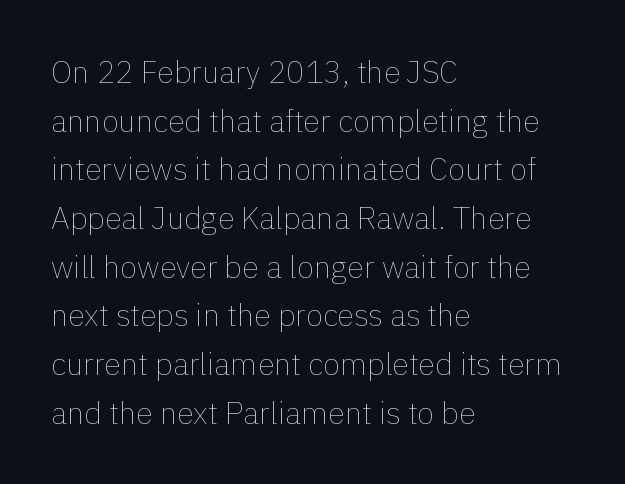
Any mark beneath the type? The region is blank. The passage shown is not bold in any degree. One glance says typical: line gaps are just what's usual. Varying glyph widths throughout — classic text-font behaviour. Line beginnings align vertically; line endings do not.
